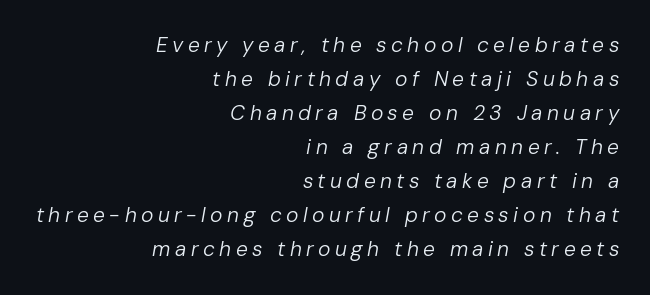
Q: Is the text bold? A: No.
Q: Is the text italic (slanted)? A: Yes, it leans right by about 10 degrees.
Q: Is the text underlined? A: No.
Q: How is the paragraph aligned? A: Right-aligned.
Q: Is the spacing between letters normal or unusually wide? A: Unusually wide.
Q: Is the spacing between lines tight, normal or loose? A: Normal.
